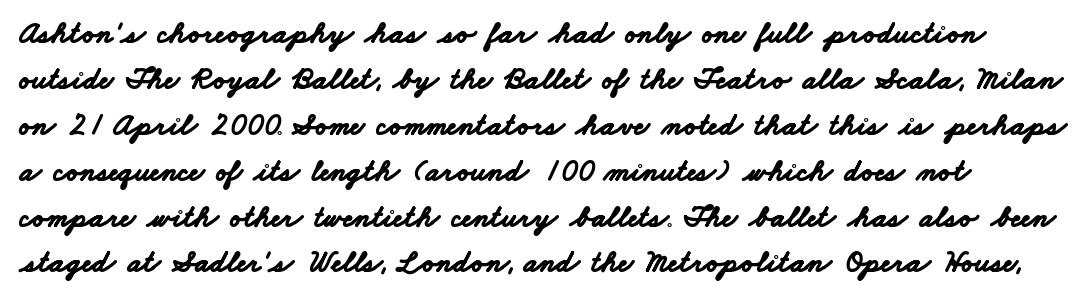
Emphasis by weight is at full strength: bold. Is this a fixed-width face? No — the glyphs have proportional, varying widths. There is no visible air inserted between adjacent glyphs. Plain, unruled lines of type.
